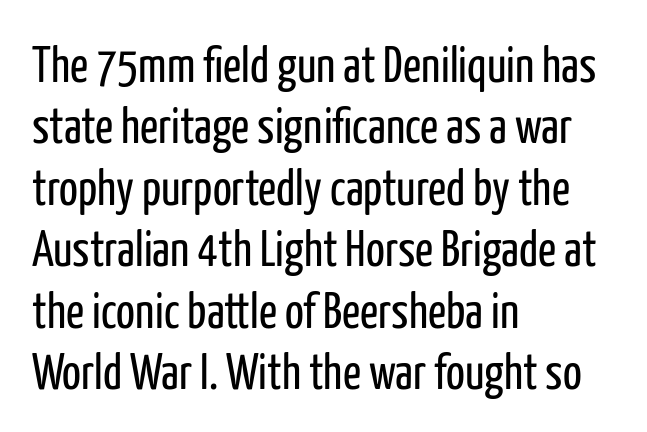
Q: Is the text bold? A: No.
Q: Is the text italic (slanted)? A: No, it is upright.
Q: Is the typeface a serif or a sans-serif typeface? A: Sans-serif.
Q: Is the text underlined? A: No.
Q: How is the paragraph aligned? A: Left-aligned.
Q: Is the spacing between letters normal or unusually wide? A: Normal.
Q: Width (condensed, normal, or wide)? A: Condensed.
Q: Stroke contrast? A: Low.
Q: x-height? A: Medium.
Q: Monospaced? A: No.
